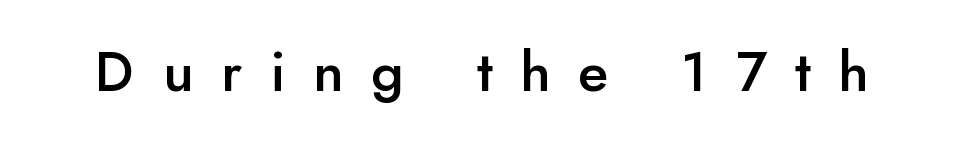
Q: Is the text bold? A: Semi-bold.
Q: Is the text italic (slanted)? A: No, it is upright.
Q: Is the typeface a serif or a sans-serif typeface? A: Sans-serif.
Q: Is the text underlined? A: No.
Q: Is the spacing between letters normal or unusually wide? A: Unusually wide.
Q: Width (condensed, normal, or wide)? A: Normal.
Q: Stroke contrast? A: Low.
Q: x-height? A: Small.
Q: Monospaced? A: No.
